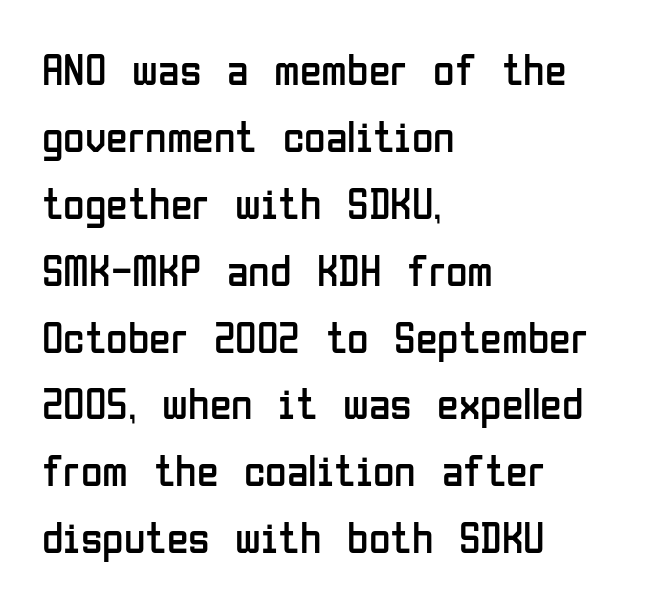
The image shows 44 px regular-weight, condensed sans-serif type, upright; set left-aligned, normal line spacing (1.52x), normal letter spacing, not underlined; low stroke contrast and a medium x-height.
